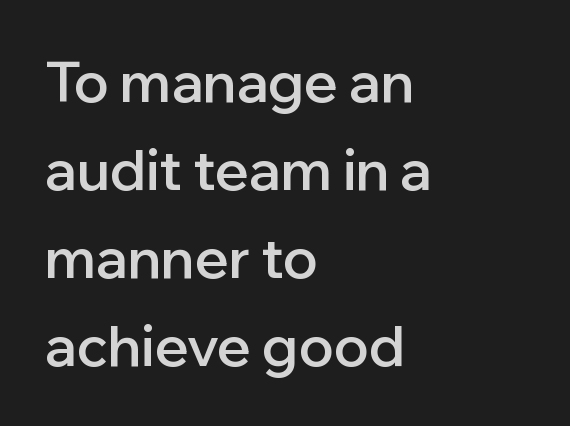
Q: Is the text bold? A: Semi-bold.
Q: Is the text italic (slanted)? A: No, it is upright.
Q: Is the typeface a serif or a sans-serif typeface? A: Sans-serif.
Q: Is the text underlined? A: No.
Q: How is the paragraph aligned? A: Left-aligned.
Q: Is the spacing between letters normal or unusually wide? A: Normal.
Q: Is the spacing between lines tight, normal or loose? A: Normal.
Q: Width (condensed, normal, or wide)? A: Normal.
Q: Stroke contrast? A: Low.
Q: x-height? A: Medium.
Q: Monospaced? A: No.
